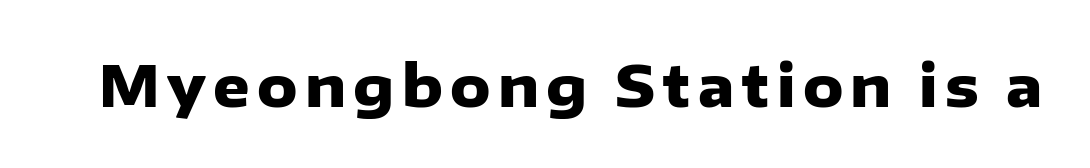
The image shows 57 px heavy sans-serif type, upright; set not underlined; low stroke contrast and a medium x-height.
